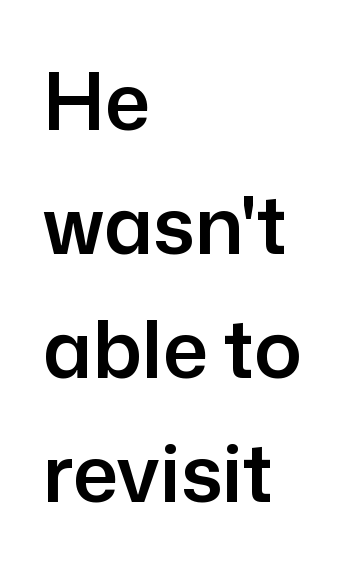
Q: Is the text italic (slanted)? A: No, it is upright.
Q: Is the typeface a serif or a sans-serif typeface? A: Sans-serif.
Q: Is the text underlined? A: No.
Q: How is the paragraph aligned? A: Left-aligned.
Q: Is the spacing between letters normal or unusually wide? A: Normal.
Q: Is the spacing between lines tight, normal or loose? A: Normal.
Q: Width (condensed, normal, or wide)? A: Normal.
Q: Stroke contrast? A: Low.
Q: x-height? A: Medium.
Q: Monospaced? A: No.
